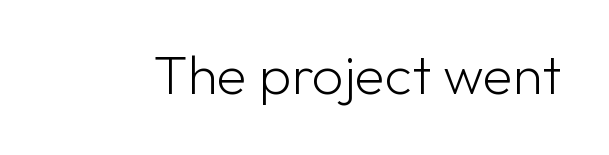
{"serif": "no", "italic": "no", "bold": "no", "weight": "light", "width": "normal", "stroke_contrast": "low", "x_height": "medium", "monospaced": "no", "underline": "no", "letter_spacing": "normal", "letter_spacing_em": 0.0, "glyph_px": 55}
